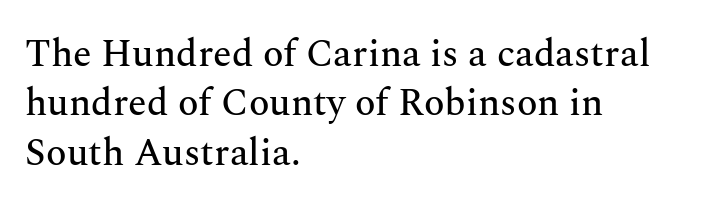
The image shows 38 px serif type, upright; set left-aligned, normal line spacing (1.3x), normal letter spacing, not underlined; medium stroke contrast and a medium x-height.
